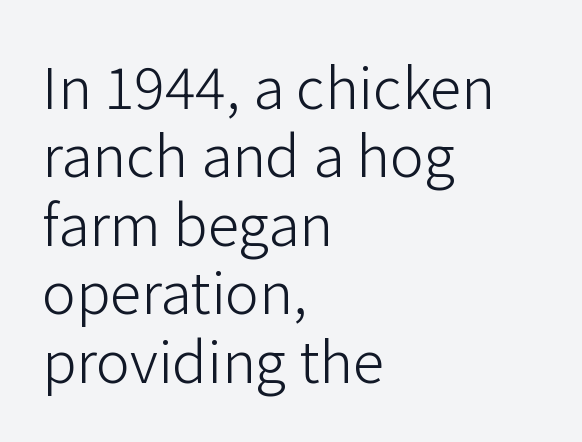
The image shows 57 px light sans-serif type, upright; set left-aligned, line spacing 1.2x, normal letter spacing, not underlined; low stroke contrast and a medium x-height.
